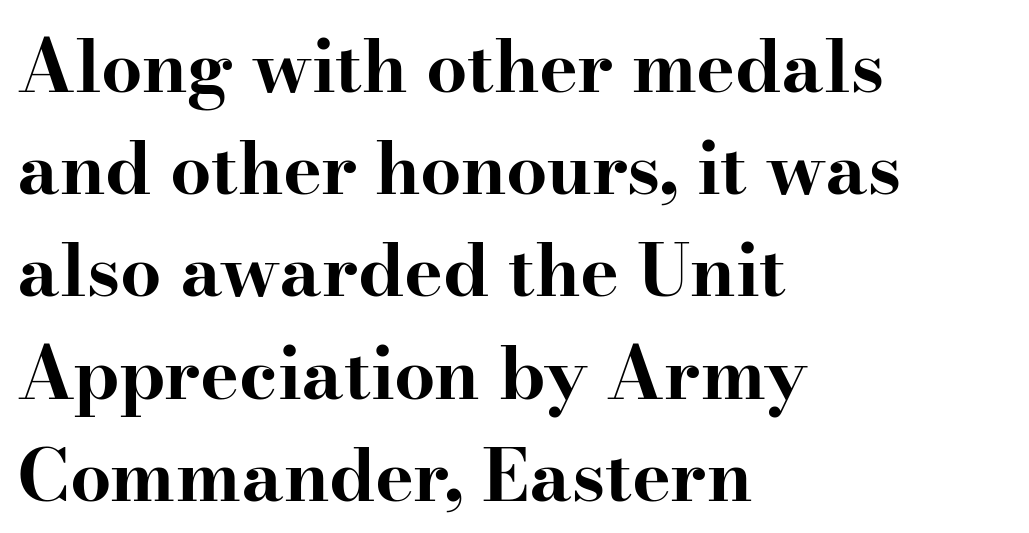
The image shows 73 px bold, wide serif type, upright; set left-aligned, normal line spacing (1.4x), normal letter spacing, not underlined; high stroke contrast and a small x-height.
